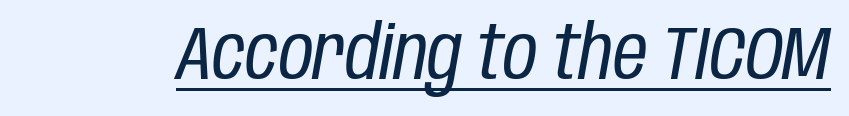
Unbolded letterforms with no extra heft. The passage shown leans; its letterforms are oblique. The words here are underlined. Character widths vary here, with narrow letters taking less room than wide ones.
